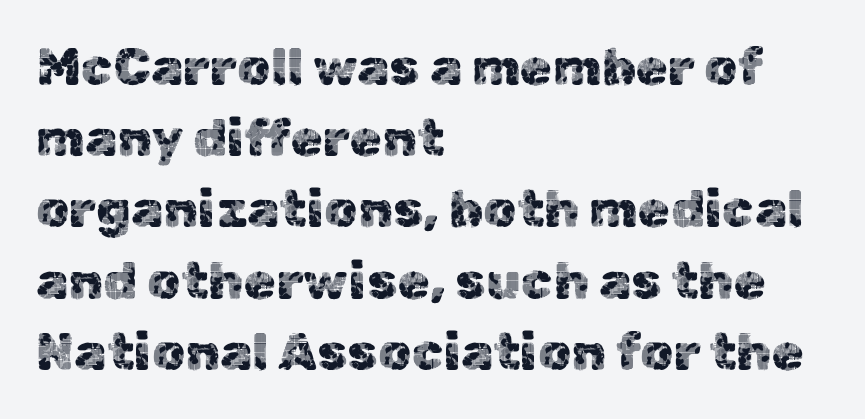
The image shows 52 px sans-serif type, upright; set left-aligned, normal line spacing (1.37x), normal letter spacing, not underlined; a medium x-height.
